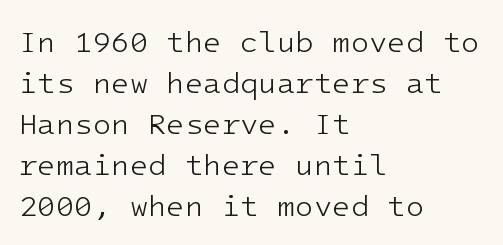
Q: Is the text bold? A: No.
Q: Is the text italic (slanted)? A: No, it is upright.
Q: Is the typeface a serif or a sans-serif typeface? A: Sans-serif.
Q: Is the text underlined? A: No.
Q: How is the paragraph aligned? A: Left-aligned.
Q: Is the spacing between letters normal or unusually wide? A: Normal.
Q: Is the spacing between lines tight, normal or loose? A: Normal.
Q: Width (condensed, normal, or wide)? A: Normal.
Q: Stroke contrast? A: Low.
Q: x-height? A: Medium.
Q: Monospaced? A: Yes.
